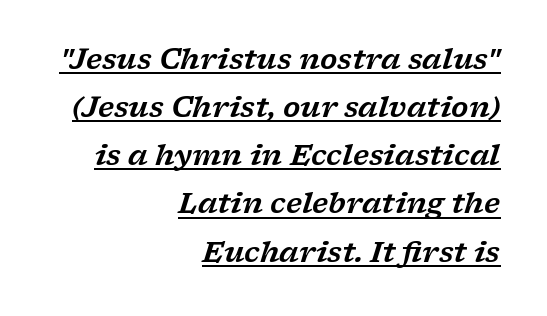
{"serif": "yes", "italic": "yes", "lean": "right", "slant_degrees": 17, "width": "wide", "stroke_contrast": "low", "x_height": "medium", "monospaced": "no", "underline": "yes", "align": "right", "line_spacing_ratio": 1.72, "letter_spacing": "normal", "letter_spacing_em": 0.0, "glyph_px": 28}
